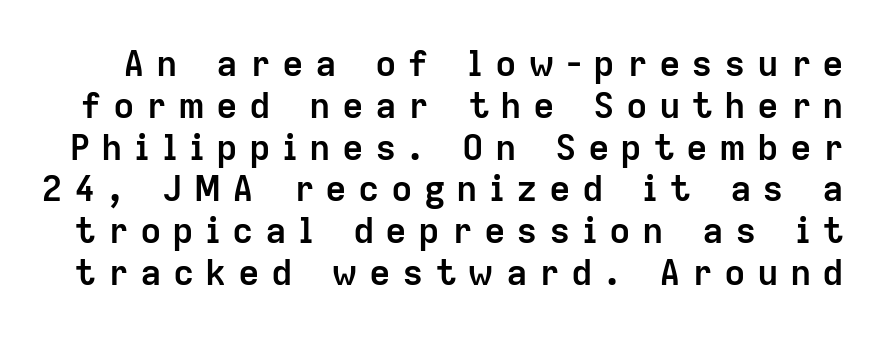
Q: Is the text bold? A: Yes.
Q: Is the text italic (slanted)? A: No, it is upright.
Q: Is the typeface a serif or a sans-serif typeface? A: Sans-serif.
Q: Is the text underlined? A: No.
Q: Is the spacing between letters normal or unusually wide? A: Unusually wide.
Q: Width (condensed, normal, or wide)? A: Normal.
Q: Stroke contrast? A: Low.
Q: x-height? A: Medium.
Q: Monospaced? A: No.
